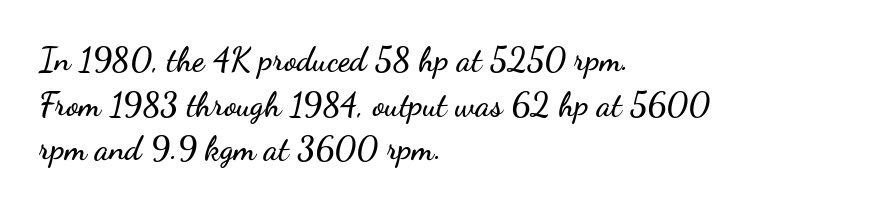
{"serif": "no", "width": "wide", "stroke_contrast": "low", "x_height": "small", "monospaced": "no", "underline": "no", "align": "left", "line_spacing": "normal", "line_spacing_ratio": 1.35, "letter_spacing": "normal", "letter_spacing_em": 0.0, "glyph_px": 33}
